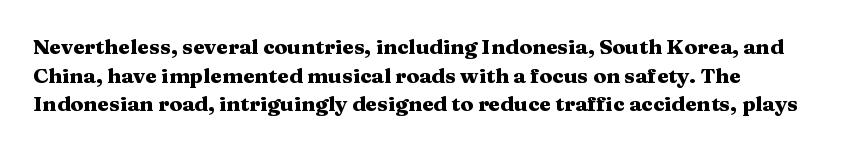
Q: Is the text bold? A: Yes.
Q: Is the text italic (slanted)? A: No, it is upright.
Q: Is the text underlined? A: No.
Q: How is the paragraph aligned? A: Left-aligned.
Q: Is the spacing between letters normal or unusually wide? A: Normal.
Q: Is the spacing between lines tight, normal or loose? A: Normal.
